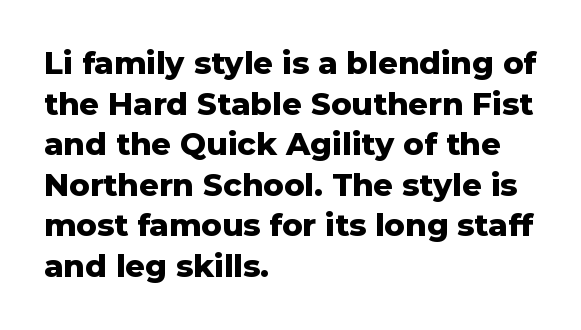
{"serif": "no", "italic": "no", "bold": "yes", "weight": "heavy", "width": "normal", "stroke_contrast": "low", "x_height": "medium", "monospaced": "no", "underline": "no", "align": "left", "line_spacing": "normal", "line_spacing_ratio": 1.31, "letter_spacing": "normal", "letter_spacing_em": 0.0, "glyph_px": 31}
